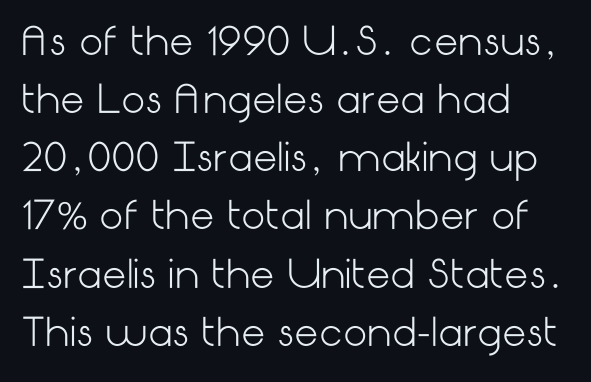
Here the glyphs are tracked normally, forming tight word shapes. The paragraph has a hard left edge and a soft right edge. Weight class: somewhere from thin through regular. The specimen reads as upright at a glance.
